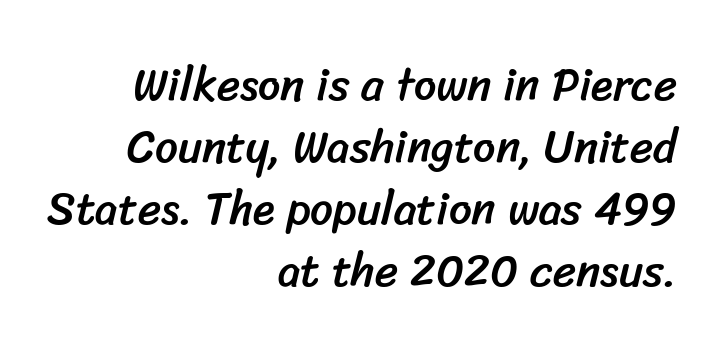
Q: Is the typeface a serif or a sans-serif typeface? A: Sans-serif.
Q: Is the text underlined? A: No.
Q: How is the paragraph aligned? A: Right-aligned.
Q: Is the spacing between letters normal or unusually wide? A: Normal.
Q: Is the spacing between lines tight, normal or loose? A: Normal.
Q: Width (condensed, normal, or wide)? A: Normal.
Q: Stroke contrast? A: Low.
Q: x-height? A: Medium.
Q: Monospaced? A: No.
